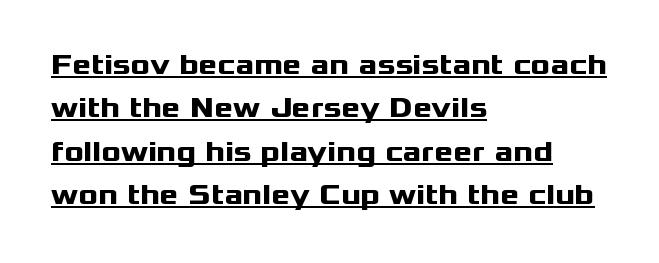
The image shows 29 px heavy, wide sans-serif type, upright; set left-aligned, normal line spacing (1.5x), normal letter spacing, underlined; medium stroke contrast and a medium x-height.
